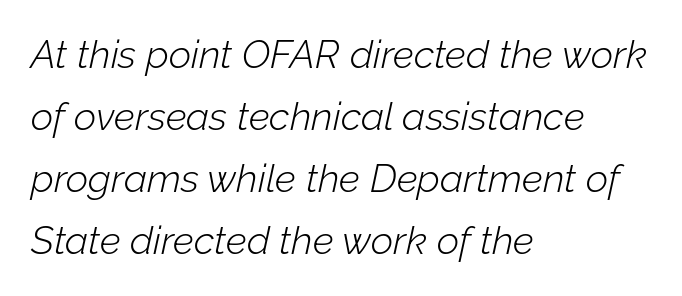
{"italic": "yes", "lean": "right", "slant_degrees": 12, "bold": "no", "weight": "light", "width": "normal", "stroke_contrast": "low", "x_height": "medium", "monospaced": "no", "underline": "no", "align": "left", "line_spacing": "normal", "line_spacing_ratio": 1.59, "letter_spacing": "normal", "letter_spacing_em": 0.0, "glyph_px": 39}
